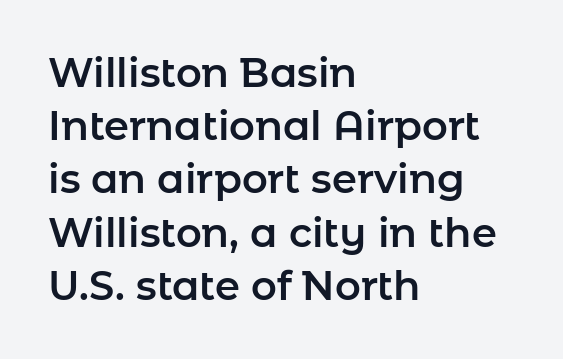
The image shows 40 px sans-serif type, upright; set left-aligned, normal line spacing (1.33x), normal letter spacing, not underlined; low stroke contrast and a medium x-height.
